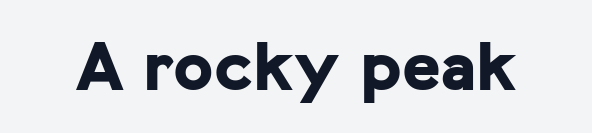
Q: Is the text bold? A: Yes.
Q: Is the text italic (slanted)? A: No, it is upright.
Q: Is the typeface a serif or a sans-serif typeface? A: Sans-serif.
Q: Is the text underlined? A: No.
Q: Is the spacing between letters normal or unusually wide? A: Normal.
Q: Width (condensed, normal, or wide)? A: Normal.
Q: Stroke contrast? A: Low.
Q: x-height? A: Medium.
Q: Monospaced? A: No.
